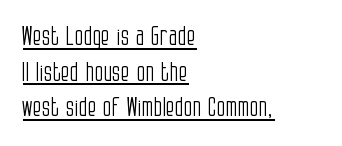
{"italic": "no", "bold": "no", "underline": "yes", "align": "left", "line_spacing": "normal", "line_spacing_ratio": 1.37, "letter_spacing": "normal", "letter_spacing_em": 0.0, "glyph_px": 26}
